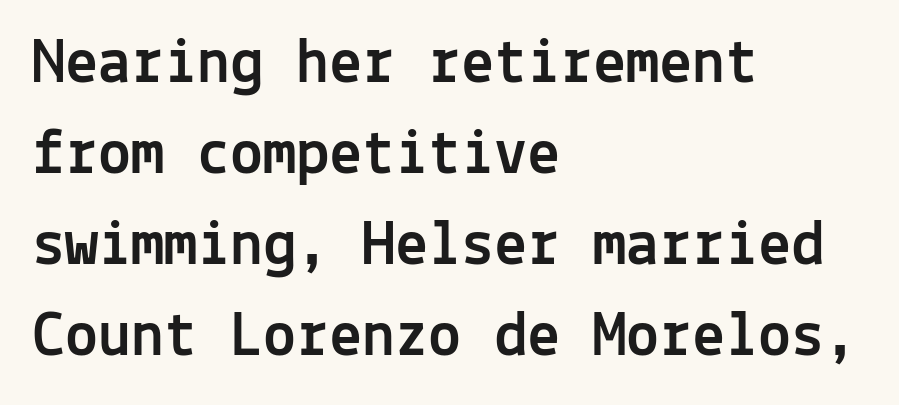
{"serif": "no", "italic": "no", "width": "normal", "x_height": "medium", "monospaced": "yes", "underline": "no", "align": "left", "line_spacing": "normal", "line_spacing_ratio": 1.38, "letter_spacing": "normal", "letter_spacing_em": 0.0, "glyph_px": 66}
